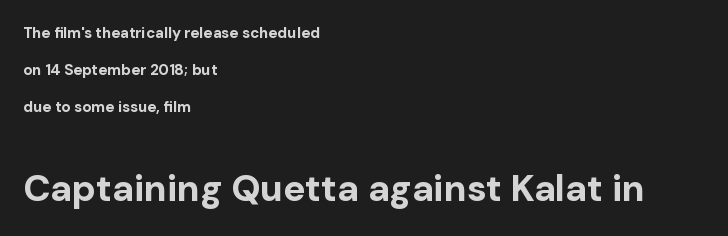
Q: Is the text bold? A: Yes.
Q: Is the text italic (slanted)? A: No, it is upright.
Q: Is the typeface a serif or a sans-serif typeface? A: Sans-serif.
Q: Is the text underlined? A: No.
Q: How is the paragraph aligned? A: Left-aligned.
Q: Is the spacing between letters normal or unusually wide? A: Normal.
Q: Is the spacing between lines tight, normal or loose? A: Loose.
Q: Which block of text is set in a larger size, the first (top) or the second (bottom)? A: The second (bottom) one.
Q: Width (condensed, normal, or wide)? A: Normal.
Q: Stroke contrast? A: Low.
Q: x-height? A: Medium.
Q: Monospaced? A: No.
